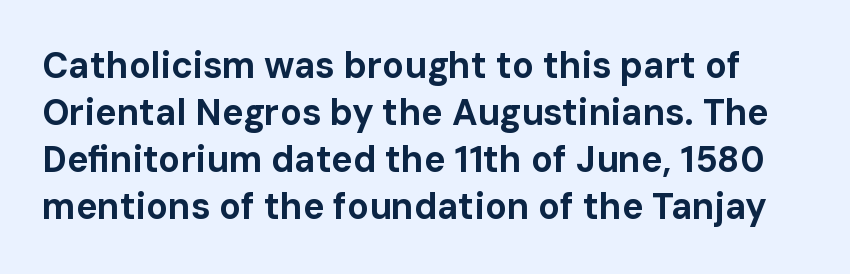
{"serif": "no", "italic": "no", "bold": "yes", "weight": "bold", "width": "normal", "stroke_contrast": "low", "x_height": "medium", "monospaced": "no", "underline": "no", "line_spacing": "normal", "line_spacing_ratio": 1.31, "letter_spacing": "normal", "letter_spacing_em": 0.0, "glyph_px": 36}
